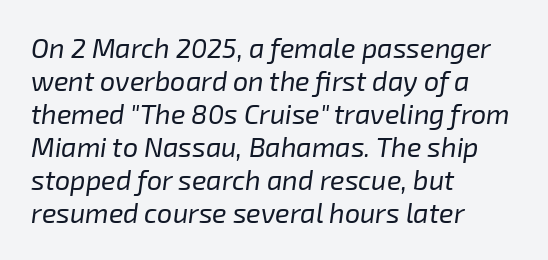
The image shows 27 px text type, italic (leaning right); set left-aligned, line spacing 1.22x, normal letter spacing, not underlined.
